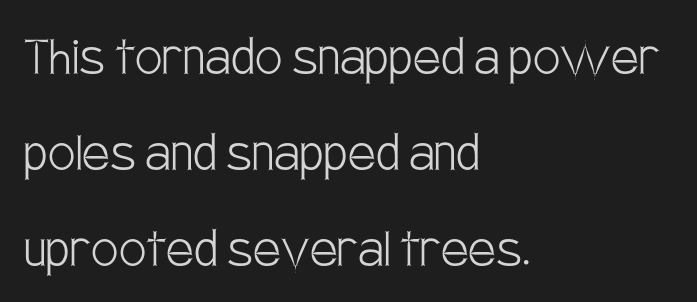
The image shows 61 px light, condensed sans-serif type, upright; set left-aligned, normal line spacing (1.57x), normal letter spacing, not underlined; low stroke contrast and a large x-height.
